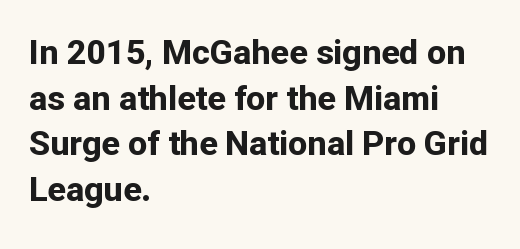
The image shows 34 px bold sans-serif type, upright; set left-aligned, normal line spacing (1.34x), normal letter spacing, not underlined; low stroke contrast and a medium x-height.
